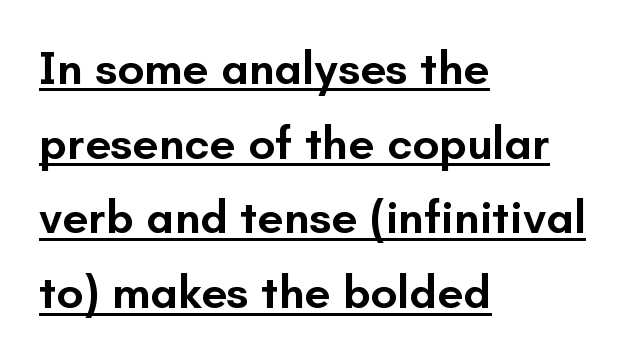
Default kerning and tracking; the words read as compact shapes. If you drew a ruler down the left edge, every line would touch it. Are there feet on the stems? There aren't — it's a sans. When letters stand straight like this, we call the style roman or upright.
